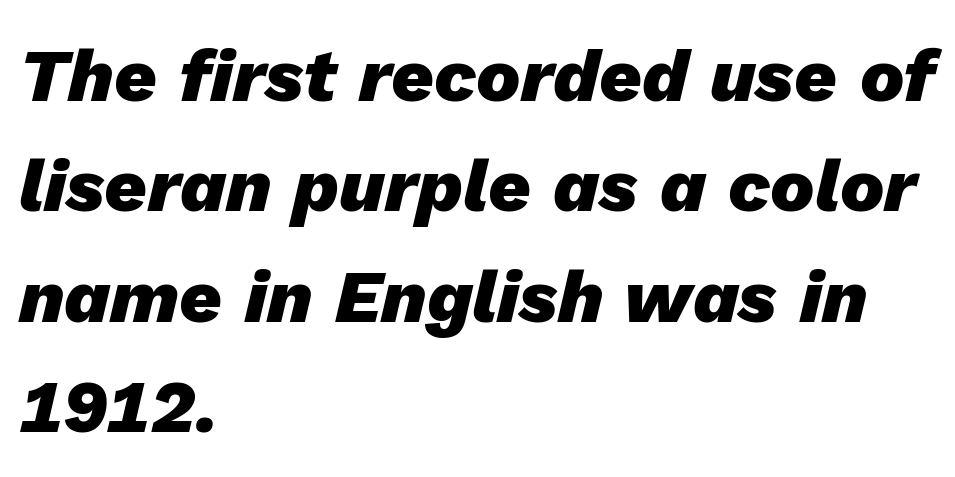
{"italic": "yes", "lean": "right", "slant_degrees": 13, "bold": "yes", "weight": "heavy", "width": "normal", "stroke_contrast": "low", "x_height": "medium", "monospaced": "no", "underline": "no", "align": "left", "line_spacing": "normal", "line_spacing_ratio": 1.49, "letter_spacing": "normal", "letter_spacing_em": 0.0, "glyph_px": 74}
